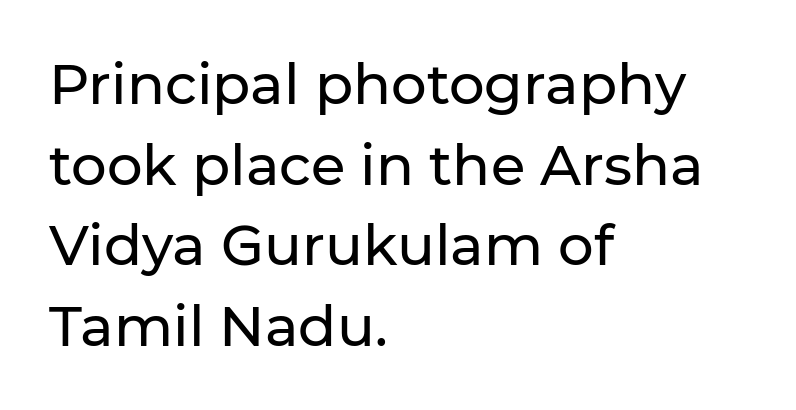
Q: Is the text italic (slanted)? A: No, it is upright.
Q: Is the typeface a serif or a sans-serif typeface? A: Sans-serif.
Q: Is the text underlined? A: No.
Q: How is the paragraph aligned? A: Left-aligned.
Q: Is the spacing between letters normal or unusually wide? A: Normal.
Q: Is the spacing between lines tight, normal or loose? A: Normal.
Q: Width (condensed, normal, or wide)? A: Normal.
Q: Stroke contrast? A: Low.
Q: x-height? A: Medium.
Q: Monospaced? A: No.
